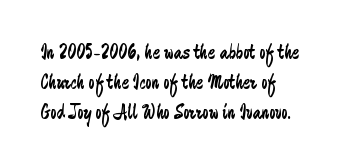
{"bold": "no", "underline": "no", "align": "left", "line_spacing": "normal", "line_spacing_ratio": 1.37, "letter_spacing": "normal", "letter_spacing_em": 0.0, "glyph_px": 22}
